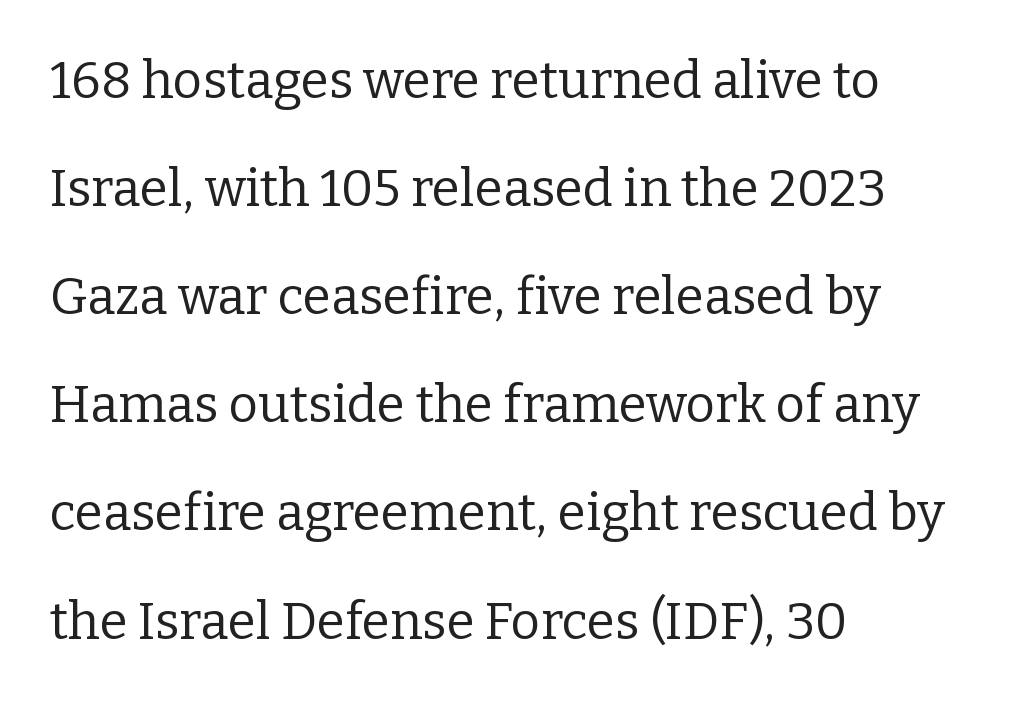
The image shows 51 px regular-weight serif type, upright; set left-aligned, loose line spacing (2.12x), normal letter spacing, not underlined; low stroke contrast and a medium x-height.
